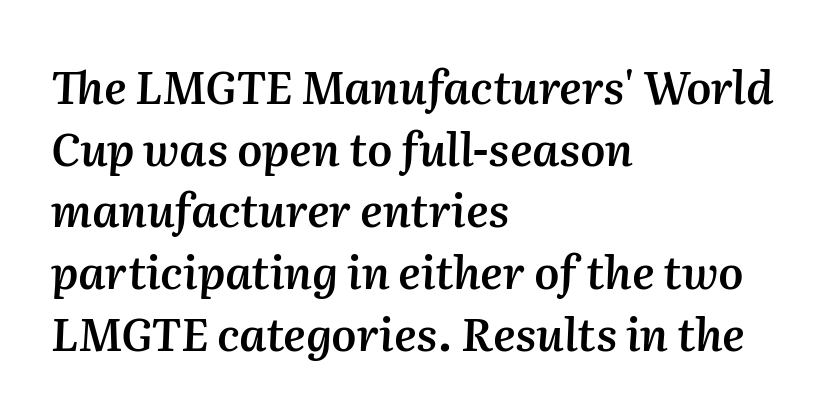
What weight is shown? A semibold, between regular and bold. Summary of vertical rhythm: regular, with standard interline spacing. The tracking reads as untouched default to a designer's eye. Bare-footed words on every line. Note the varied advance widths — an 'i' is clearly narrower than an 'm'. An italicized treatment has been applied to the whole sample.
